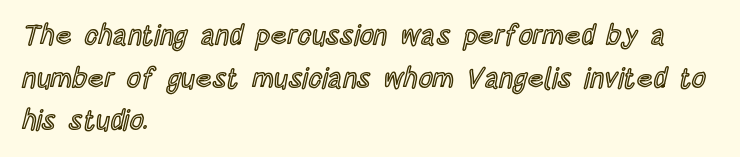
Q: Is the text italic (slanted)? A: Yes.
Q: Is the text underlined? A: No.
Q: How is the paragraph aligned? A: Left-aligned.
Q: Is the spacing between letters normal or unusually wide? A: Normal.
Q: Is the spacing between lines tight, normal or loose? A: Normal.
Q: Width (condensed, normal, or wide)? A: Condensed.
Q: x-height? A: Large.
Q: Monospaced? A: No.
